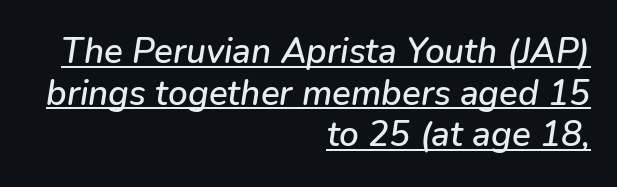
The image shows 35 px text type, italic (leaning right); set right-aligned, line spacing 1.19x, normal letter spacing, underlined; low stroke contrast and a medium x-height.
